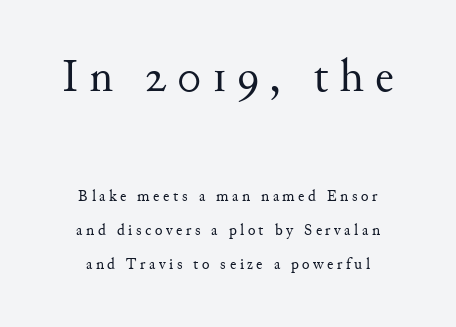
The image shows 47 px regular-weight serif type, upright; set centered, loose line spacing (2.12x), unusually wide letter spacing (+0.22 em), not underlined; the first (top) block is 2.94x larger; medium stroke contrast and a small x-height.
